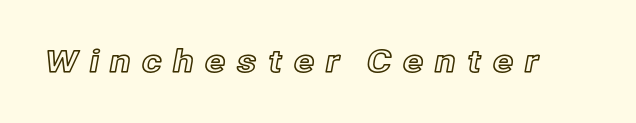
Q: Is the text italic (slanted)? A: Yes.
Q: Is the text underlined? A: No.
Q: Is the spacing between letters normal or unusually wide? A: Unusually wide.
Q: Width (condensed, normal, or wide)? A: Normal.
Q: x-height? A: Medium.
Q: Monospaced? A: No.
